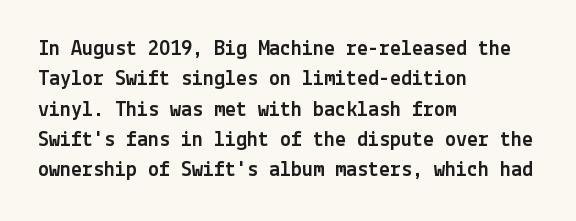
Q: Is the text italic (slanted)? A: No, it is upright.
Q: Is the text underlined? A: No.
Q: How is the paragraph aligned? A: Left-aligned.
Q: Is the spacing between letters normal or unusually wide? A: Normal.
Q: Is the spacing between lines tight, normal or loose? A: Normal.
